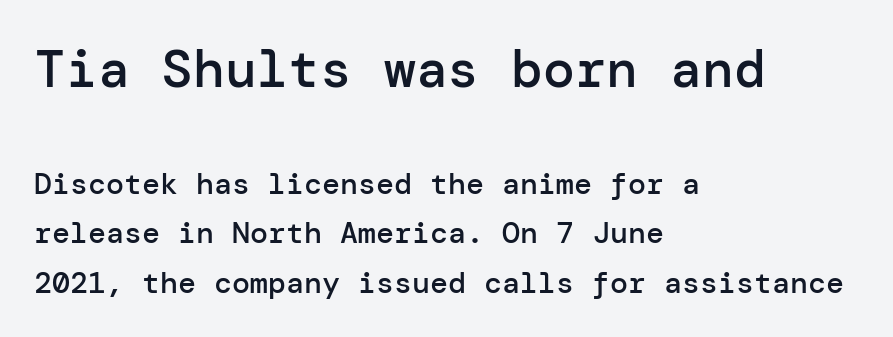
Summary of weight: moderately heavy, a semibold. Visually, the top section dominates because its glyphs are scaled up. Quick note: interline space is typical. Type style note: lacks serifs.
